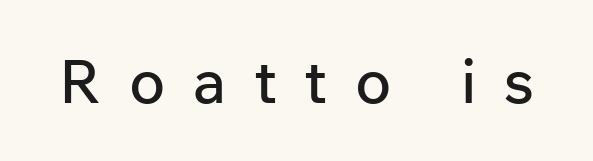
Between one letter and the next there's a generous, obvious gap. Does the lettering tilt? It doesn't — this is upright. Do the characters align in a grid? No, the font is proportional. Stroke terminals: plain, sans-serif.
